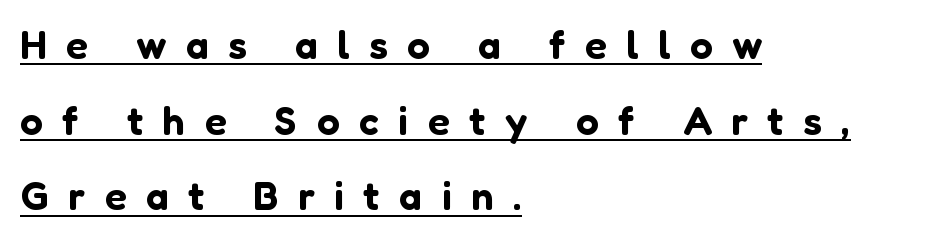
Proportional: the letters do not fall into vertical columns. The letters are spread apart with noticeably loose tracking. Classification — sans serif. Rendered with straight, roman letterforms. Is the block centered? No — it sits flush against the left margin. A continuous stroke trails under the words, as in a hyperlink.
